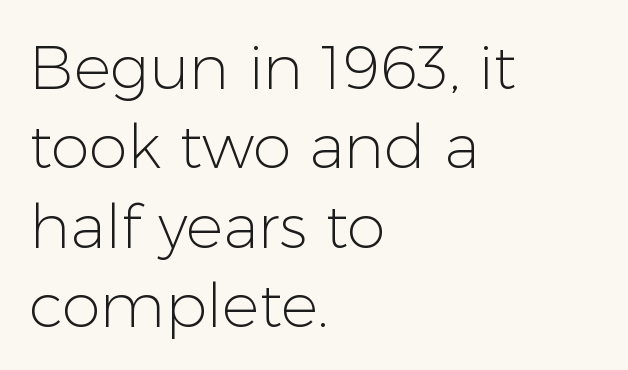
The text was rendered using a sans face with plain stroke endings. Do the characters align in a grid? No, the font is proportional. Honestly, the letter spacing is just normal — you wouldn't notice it. Leftover space on each line is placed entirely after the last word. Vertical spacing — default. Lines of text with bare space underneath.
